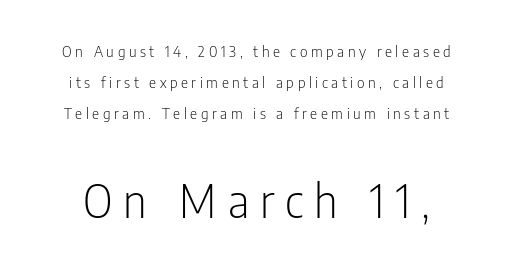
The image shows 46 px light, condensed sans-serif type, upright; set loose line spacing (2.06x), unusually wide letter spacing (+0.24 em), not underlined; the second (bottom) block is 3.07x larger; low stroke contrast and a medium x-height.
